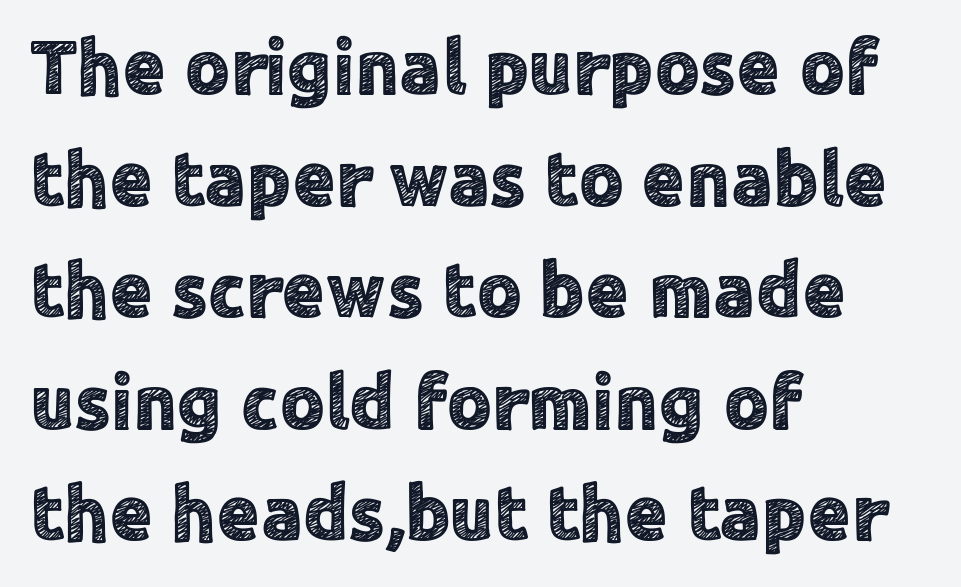
{"serif": "no", "italic": "no", "width": "normal", "x_height": "medium", "monospaced": "no", "underline": "no", "align": "left", "line_spacing": "normal", "line_spacing_ratio": 1.43, "letter_spacing": "normal", "letter_spacing_em": 0.0, "glyph_px": 78}
